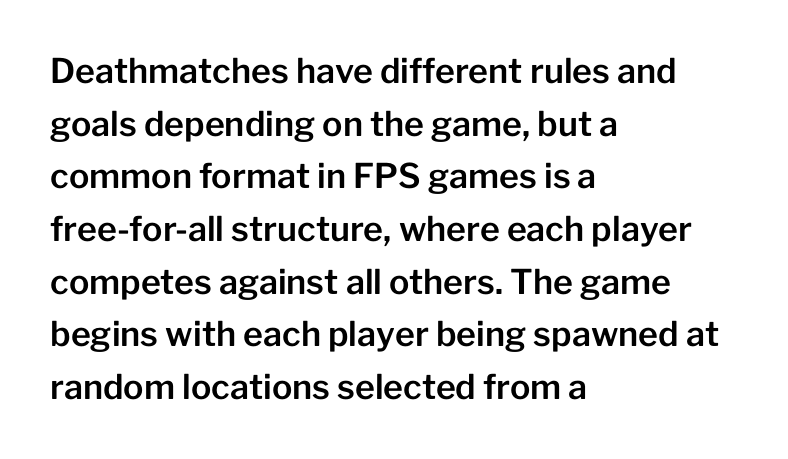
{"serif": "no", "italic": "no", "width": "normal", "stroke_contrast": "low", "x_height": "medium", "monospaced": "no", "underline": "no", "align": "left", "line_spacing": "normal", "line_spacing_ratio": 1.55, "letter_spacing": "normal", "letter_spacing_em": 0.0, "glyph_px": 34}
